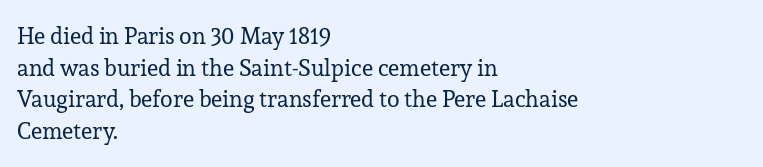
{"italic": "no", "bold": "no", "underline": "no", "align": "left", "line_spacing": "normal", "line_spacing_ratio": 1.38, "letter_spacing": "normal", "letter_spacing_em": 0.0, "glyph_px": 23}
